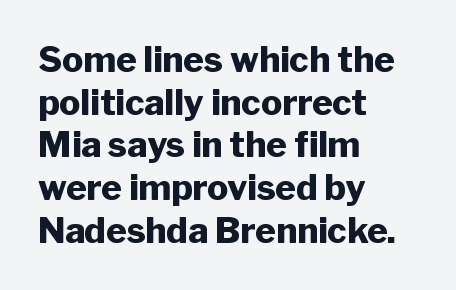
Q: Is the text bold? A: Yes.
Q: Is the text italic (slanted)? A: No, it is upright.
Q: Is the typeface a serif or a sans-serif typeface? A: Sans-serif.
Q: Is the text underlined? A: No.
Q: How is the paragraph aligned? A: Left-aligned.
Q: Is the spacing between letters normal or unusually wide? A: Normal.
Q: Width (condensed, normal, or wide)? A: Normal.
Q: Stroke contrast? A: Low.
Q: x-height? A: Medium.
Q: Monospaced? A: No.
